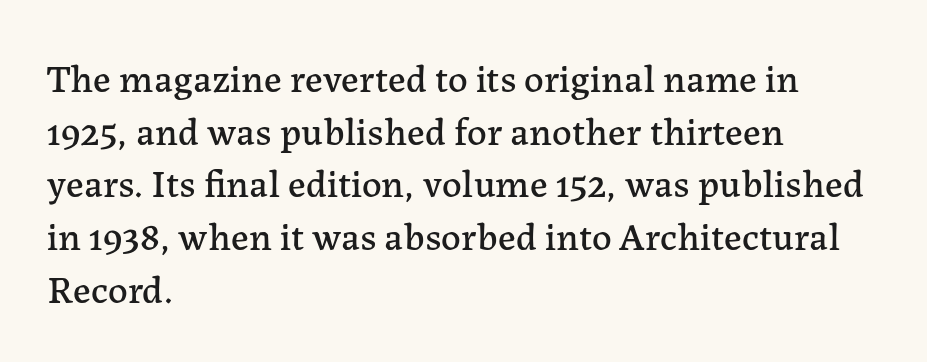
Q: Is the text italic (slanted)? A: No, it is upright.
Q: Is the typeface a serif or a sans-serif typeface? A: Serif.
Q: Is the text underlined? A: No.
Q: How is the paragraph aligned? A: Left-aligned.
Q: Is the spacing between letters normal or unusually wide? A: Normal.
Q: Is the spacing between lines tight, normal or loose? A: Normal.
Q: Width (condensed, normal, or wide)? A: Normal.
Q: Stroke contrast? A: Low.
Q: x-height? A: Medium.
Q: Monospaced? A: No.
